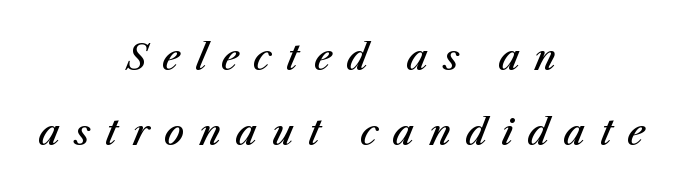
Look at the tracking — it's clearly loosened, letters drifting apart. Character widths vary here, with narrow letters taking less room than wide ones. Stems and bowls a touch heavier than normal — semibold. Notice how the passage keeps no hard edge, just a central spine.
